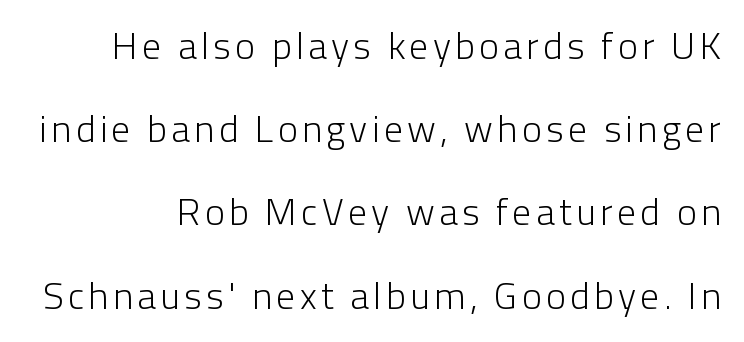
Descender tails drop into unmarked territory. A roman cut, with each character standing at attention. Think of a printed novel: that variable character pitch is what you see here. Type style note: lacks serifs.
